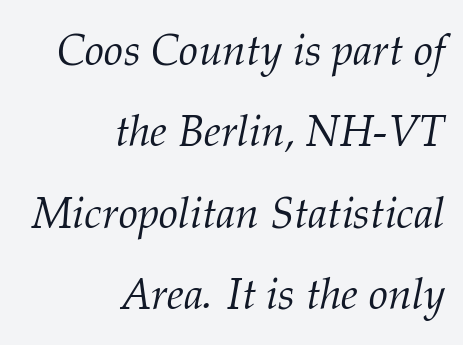
The image shows 43 px light serif type, italic (leaning right); set right-aligned, line spacing 1.89x, normal letter spacing, not underlined; medium stroke contrast and a medium x-height.
